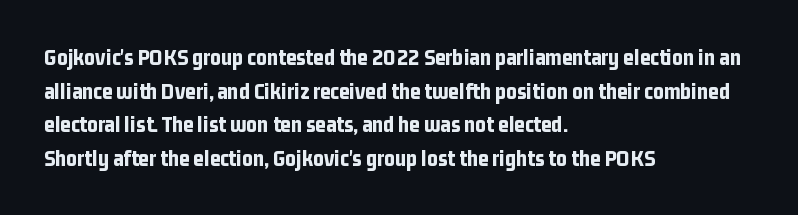
The image shows 23 px bold type, upright; set left-aligned, normal line spacing (1.46x), normal letter spacing, not underlined.
